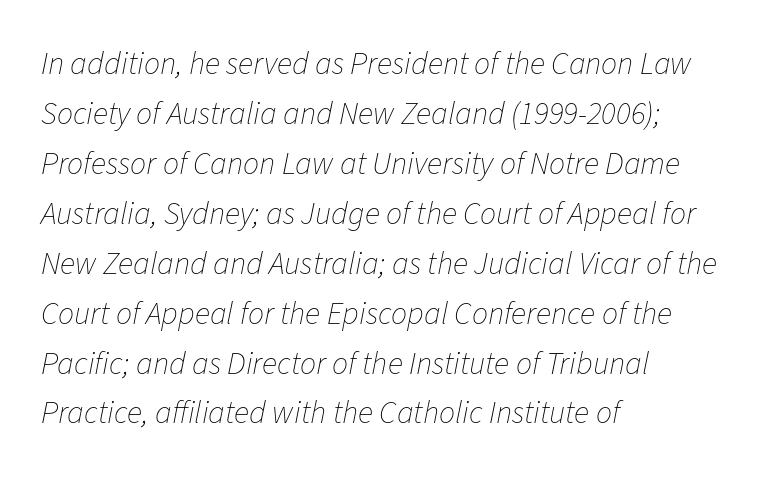
{"italic": "yes", "lean": "right", "slant_degrees": 11, "bold": "no", "weight": "thin", "width": "normal", "stroke_contrast": "low", "x_height": "medium", "monospaced": "no", "underline": "no", "align": "left", "line_spacing": "normal", "line_spacing_ratio": 1.56, "letter_spacing": "normal", "letter_spacing_em": 0.0, "glyph_px": 32}
